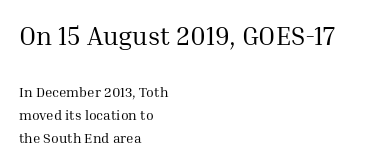
The image shows 26 px text type, upright; set left-aligned, normal line spacing (1.65x), normal letter spacing, not underlined; the first (top) block is 1.86x larger.
